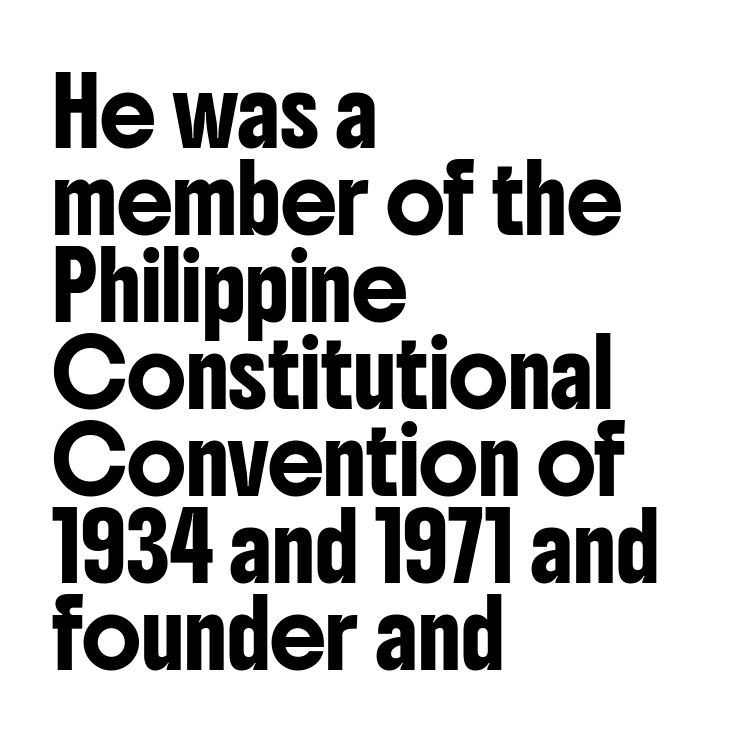
The image shows 63 px condensed sans-serif type, upright; set left-aligned, normal line spacing (1.38x), normal letter spacing, not underlined; low stroke contrast and a medium x-height.
